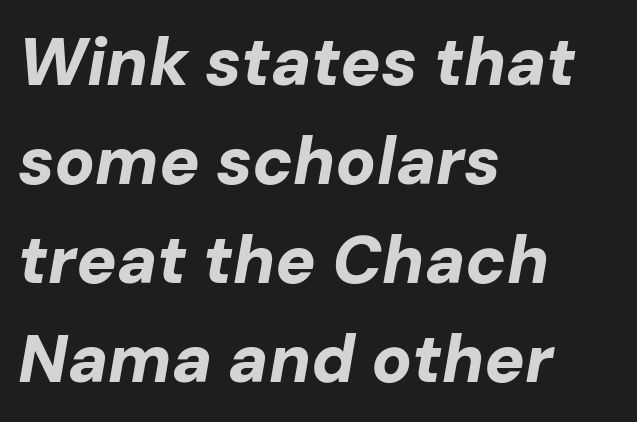
{"italic": "yes", "lean": "right", "slant_degrees": 10, "bold": "yes", "weight": "bold", "width": "normal", "stroke_contrast": "low", "x_height": "medium", "monospaced": "no", "underline": "no", "align": "left", "line_spacing": "normal", "line_spacing_ratio": 1.48, "letter_spacing": "normal", "letter_spacing_em": 0.0, "glyph_px": 67}
